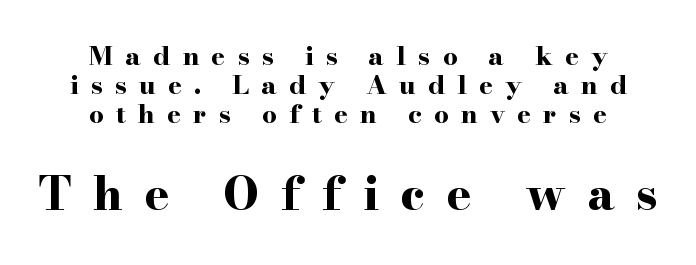
The image shows 46 px bold, wide serif type, upright; set centered, tight line spacing (1.11x), unusually wide letter spacing (+0.47 em), not underlined; the second (bottom) block is 1.77x larger; high stroke contrast and a small x-height.
